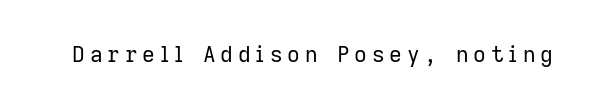
The font is comparable to plain body text, perhaps lighter. The font's upright variant was chosen for this text. The gaps between neighbouring characters are conspicuously large. Rule under the text: the space is simply empty.
